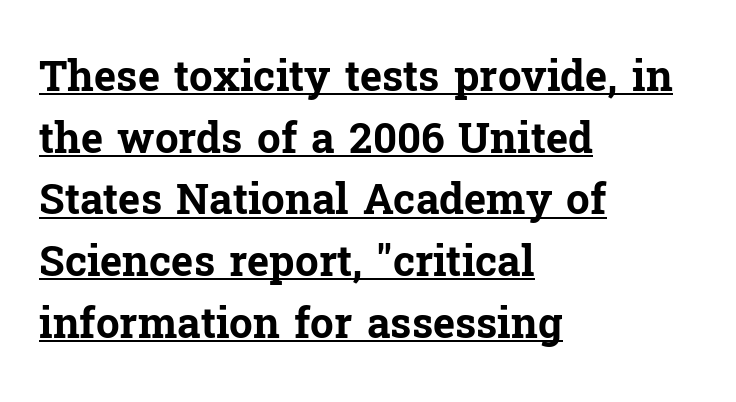
The image shows 42 px bold serif type, upright; set left-aligned, normal line spacing (1.47x), normal letter spacing, underlined; low stroke contrast and a medium x-height.
